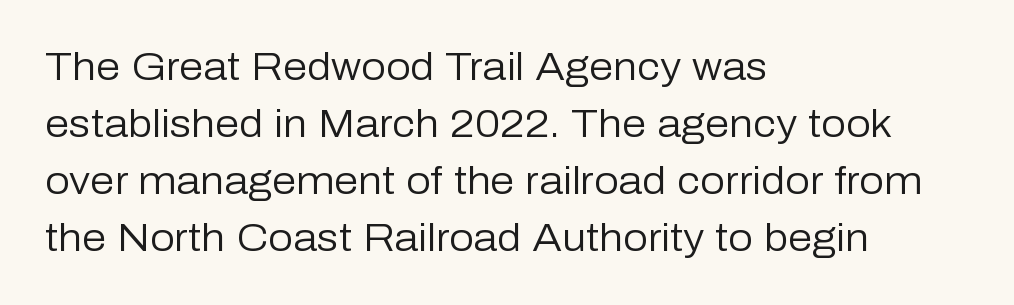
Letters have the restrained weight of plain body copy at most. Between one letter and the next there's only the usual sliver of space. In terms of letterform style, serifs are entirely absent. Horizontally, the lines are justified to the leading edge only. A typesetter would mark this as roman, not italic. Anything drawn beneath the words? Only blank space.
